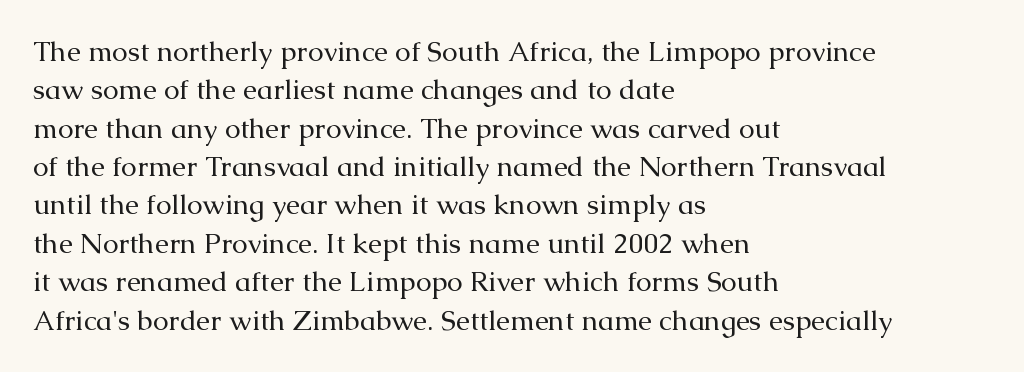
{"serif": "yes", "italic": "no", "bold": "no", "weight": "regular", "width": "normal", "stroke_contrast": "medium", "x_height": "medium", "monospaced": "no", "underline": "no", "align": "left", "line_spacing": "normal", "line_spacing_ratio": 1.37, "letter_spacing": "normal", "letter_spacing_em": 0.0, "glyph_px": 28}
